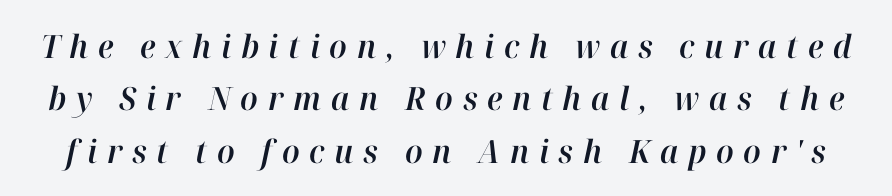
{"italic": "yes", "lean": "right", "slant_degrees": 12, "width": "normal", "stroke_contrast": "high", "x_height": "medium", "monospaced": "no", "underline": "no", "line_spacing": "normal", "line_spacing_ratio": 1.64, "letter_spacing": "wide", "letter_spacing_em": 0.3, "glyph_px": 32}
